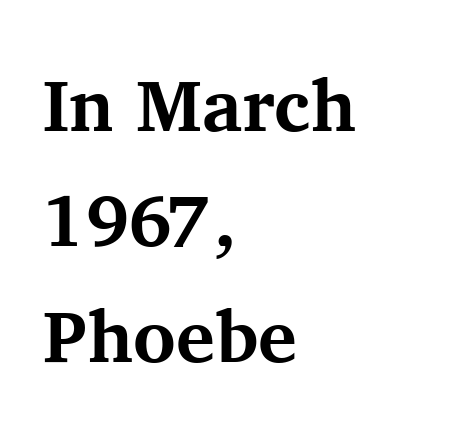
If you drew a line through each stem, it would be perfectly vertical. Leftover space on each line is placed entirely after the last word. Is there much room between lines? A standard amount, neither cramped nor airy. You'd pick this weight for a headline — it's a proper bold.
